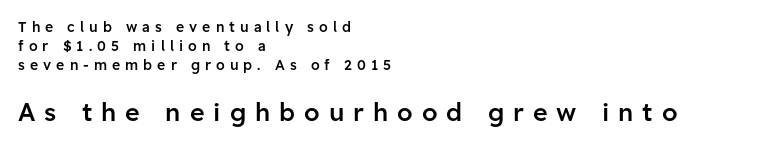
This is the in-between weight designers call semibold or demi. The lines are quadded left. Normally led — the rows are evenly, conventionally spaced. Italic? Not at all — the glyphs are vertical. Typesetter's note — lower block bumped up in size, upper block left smaller.
